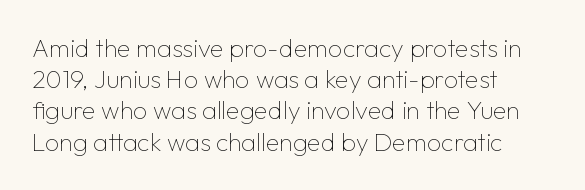
Q: Is the text bold? A: No.
Q: Is the text italic (slanted)? A: No, it is upright.
Q: Is the text underlined? A: No.
Q: How is the paragraph aligned? A: Left-aligned.
Q: Is the spacing between letters normal or unusually wide? A: Normal.
Q: Is the spacing between lines tight, normal or loose? A: Normal.
